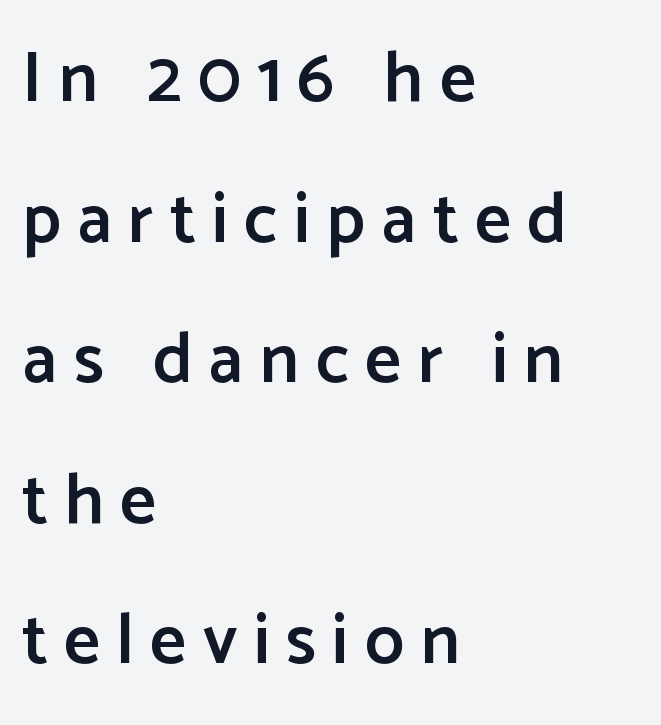
Q: Is the text bold? A: Semi-bold.
Q: Is the text italic (slanted)? A: No, it is upright.
Q: Is the typeface a serif or a sans-serif typeface? A: Sans-serif.
Q: Is the text underlined? A: No.
Q: How is the paragraph aligned? A: Left-aligned.
Q: Is the spacing between letters normal or unusually wide? A: Unusually wide.
Q: Is the spacing between lines tight, normal or loose? A: Loose.
Q: Width (condensed, normal, or wide)? A: Normal.
Q: Stroke contrast? A: Low.
Q: x-height? A: Medium.
Q: Monospaced? A: No.
